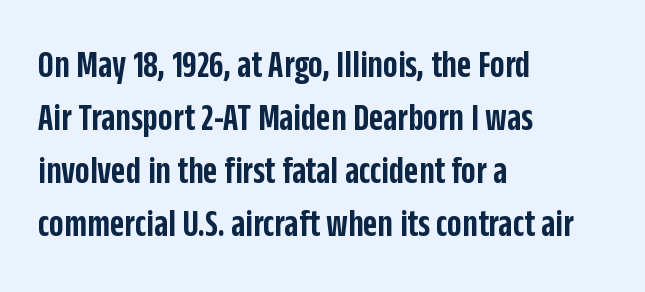
{"serif": "no", "italic": "no", "bold": "semi", "weight": "semibold", "width": "condensed", "stroke_contrast": "low", "x_height": "large", "monospaced": "no", "underline": "no", "align": "left", "line_spacing": "normal", "line_spacing_ratio": 1.36, "letter_spacing": "normal", "letter_spacing_em": 0.0, "glyph_px": 39}
